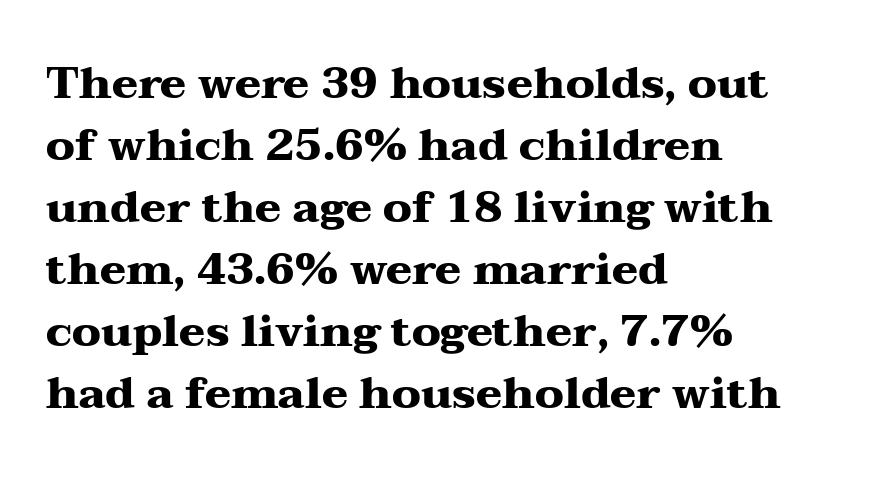
Notice how the stems are strictly vertical — no italics here. The passage shown stacks its lines at a standard gap. The font is running at its bold setting. The foot of each line stays bare and open. Do the characters align in a grid? No, the font is proportional.
